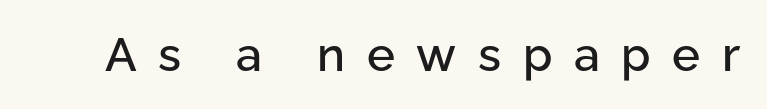
{"serif": "no", "italic": "no", "width": "normal", "stroke_contrast": "low", "x_height": "medium", "monospaced": "no", "underline": "no", "letter_spacing": "wide", "letter_spacing_em": 0.46, "glyph_px": 47}
